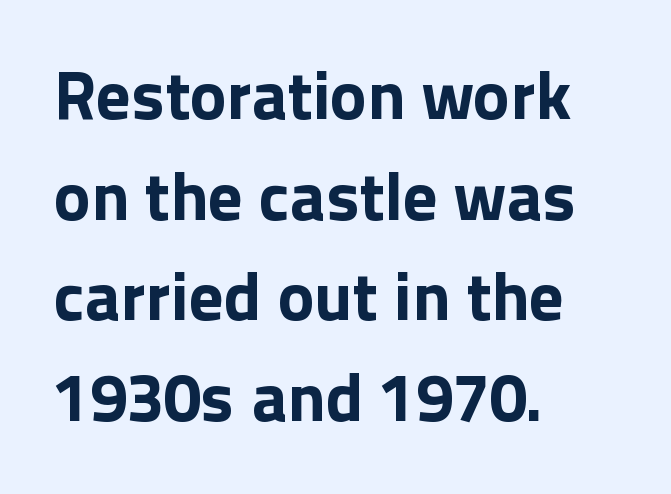
Each new line begins a customary step beneath the previous one. Here the designer chose a conventional face with non-uniform glyph widths. Tracking here is standard; glyphs follow each other at the usual distance. Note: no serifs on the glyphs.
